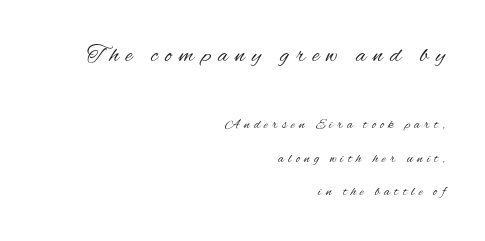
{"bold": "no", "underline": "no", "align": "right", "line_spacing": "loose", "line_spacing_ratio": 2.38, "letter_spacing": "wide", "letter_spacing_em": 0.3, "larger_block": "first", "size_ratio": 1.71, "glyph_px": 24}
